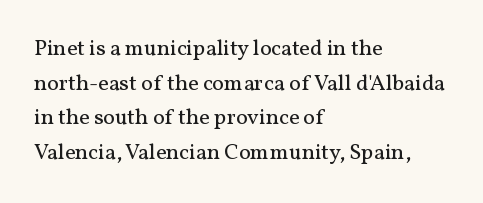
{"italic": "no", "bold": "no", "underline": "no", "align": "left", "line_spacing": "normal", "line_spacing_ratio": 1.57, "letter_spacing": "normal", "letter_spacing_em": 0.0, "glyph_px": 22}
